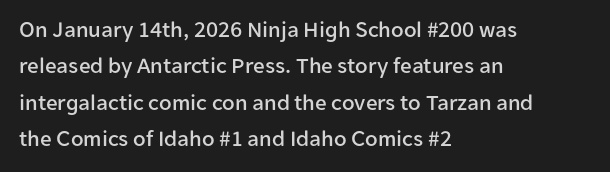
Q: Is the text italic (slanted)? A: No, it is upright.
Q: Is the text underlined? A: No.
Q: How is the paragraph aligned? A: Left-aligned.
Q: Is the spacing between letters normal or unusually wide? A: Normal.
Q: Is the spacing between lines tight, normal or loose? A: Normal.
